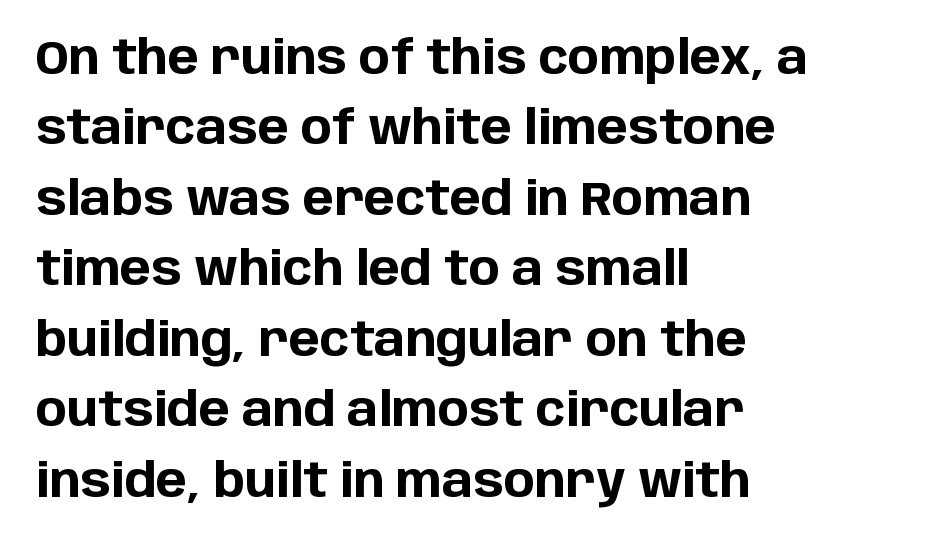
Q: Is the text bold? A: Yes.
Q: Is the text italic (slanted)? A: No, it is upright.
Q: Is the typeface a serif or a sans-serif typeface? A: Sans-serif.
Q: Is the text underlined? A: No.
Q: How is the paragraph aligned? A: Left-aligned.
Q: Is the spacing between letters normal or unusually wide? A: Normal.
Q: Is the spacing between lines tight, normal or loose? A: Normal.
Q: Width (condensed, normal, or wide)? A: Normal.
Q: Stroke contrast? A: Low.
Q: x-height? A: Large.
Q: Monospaced? A: No.
